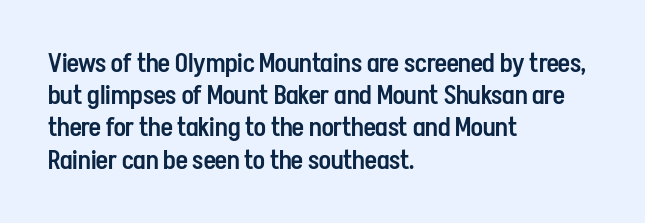
Q: Is the text bold? A: Semi-bold.
Q: Is the text italic (slanted)? A: No, it is upright.
Q: Is the text underlined? A: No.
Q: How is the paragraph aligned? A: Left-aligned.
Q: Is the spacing between letters normal or unusually wide? A: Normal.
